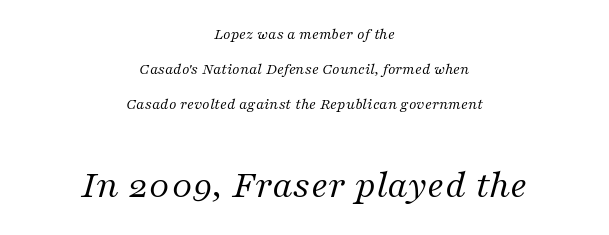
Q: Is the text bold? A: No.
Q: Is the text italic (slanted)? A: Yes, it leans right by about 16 degrees.
Q: Is the typeface a serif or a sans-serif typeface? A: Serif.
Q: Is the text underlined? A: No.
Q: How is the paragraph aligned? A: Centered.
Q: Is the spacing between letters normal or unusually wide? A: Normal.
Q: Is the spacing between lines tight, normal or loose? A: Loose.
Q: Which block of text is set in a larger size, the first (top) or the second (bottom)? A: The second (bottom) one.
Q: Width (condensed, normal, or wide)? A: Normal.
Q: Stroke contrast? A: Medium.
Q: x-height? A: Medium.
Q: Monospaced? A: No.
